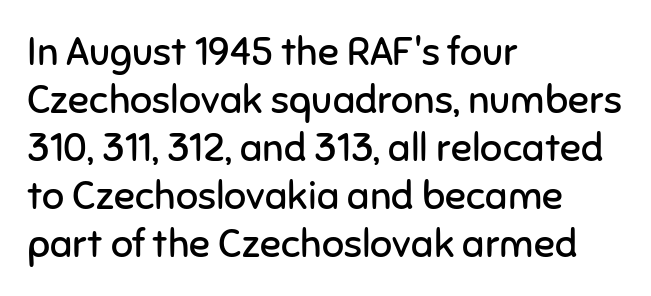
The image shows 39 px regular-weight sans-serif type, upright; set left-aligned, line spacing 1.23x, normal letter spacing, not underlined; low stroke contrast and a medium x-height.
